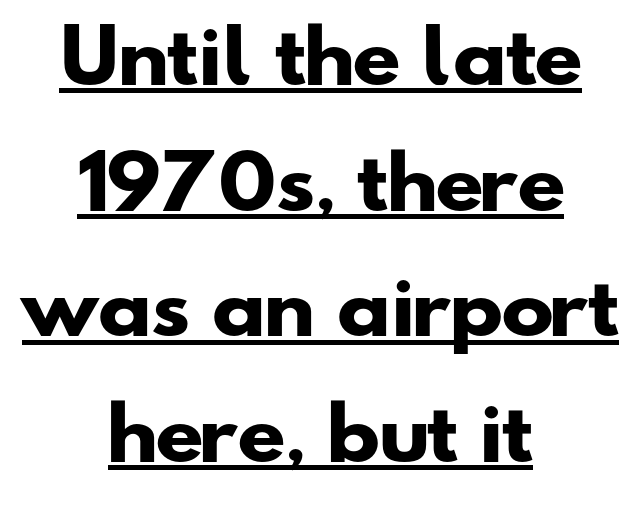
Q: Is the text bold? A: Yes.
Q: Is the typeface a serif or a sans-serif typeface? A: Sans-serif.
Q: Is the text underlined? A: Yes.
Q: How is the paragraph aligned? A: Centered.
Q: Is the spacing between letters normal or unusually wide? A: Normal.
Q: Width (condensed, normal, or wide)? A: Wide.
Q: Stroke contrast? A: Low.
Q: x-height? A: Small.
Q: Monospaced? A: No.
